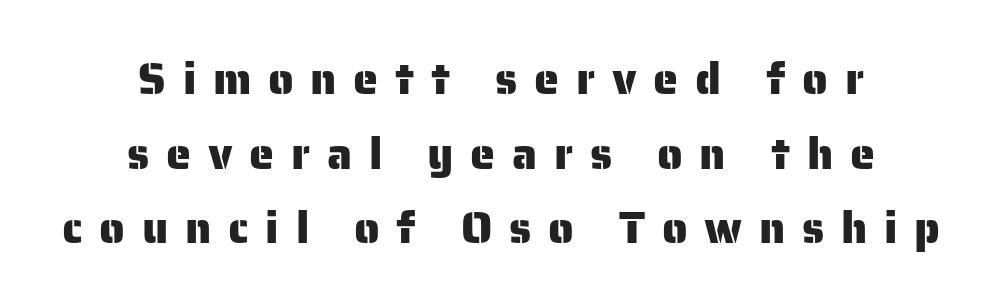
The face used here is proportionally spaced, like ordinary book or web type. Students, observe: this is what conventionally led text looks like. Display-style spreading of the glyphs; the letterfit is very open. Leftover space on each line is divided equally before and after the words. Rule under the text: the space is simply empty.
